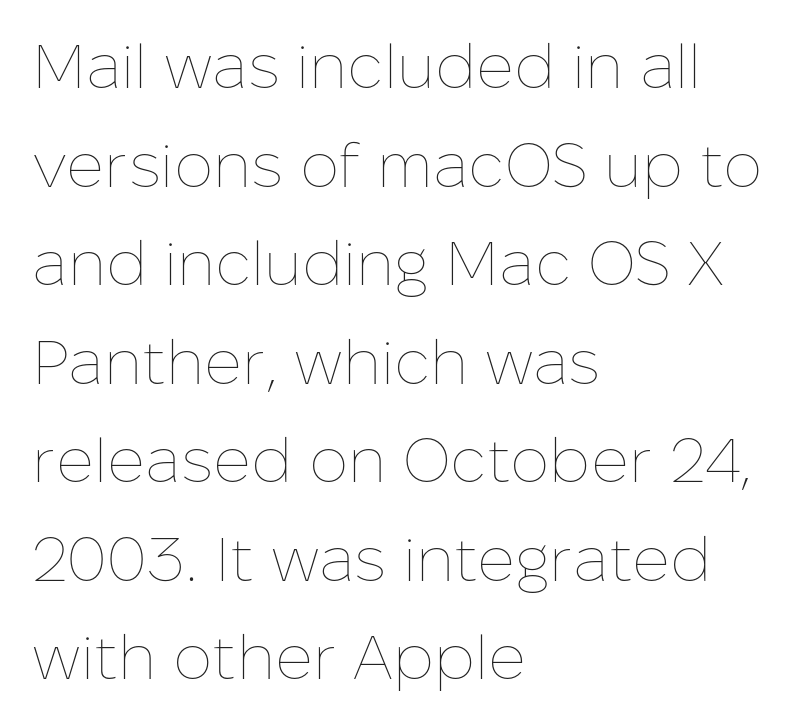
This sample uses plain, unmodified letter spacing. Every stem runs plumb, perpendicular to the baseline. Descender tails drop into unmarked territory. Quick note: interline space is typical. Is the type heavy? It reads as light-to-regular instead.
